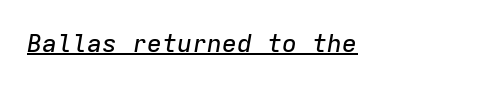
Q: Is the text italic (slanted)? A: Yes, it leans right by about 9 degrees.
Q: Is the text underlined? A: Yes.
Q: Is the spacing between letters normal or unusually wide? A: Normal.
